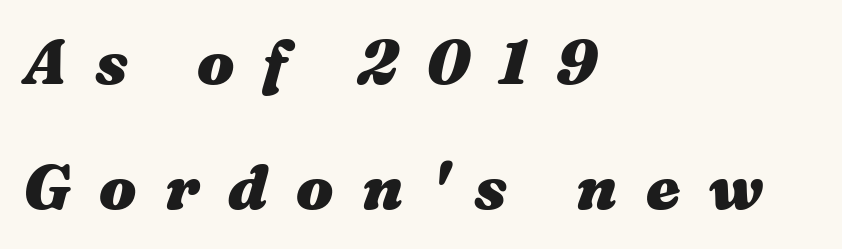
Q: Is the text bold? A: Yes.
Q: Is the text italic (slanted)? A: Yes, it leans right by about 16 degrees.
Q: Is the text underlined? A: No.
Q: How is the paragraph aligned? A: Left-aligned.
Q: Is the spacing between letters normal or unusually wide? A: Unusually wide.
Q: Is the spacing between lines tight, normal or loose? A: Loose.
Q: Width (condensed, normal, or wide)? A: Wide.
Q: Stroke contrast? A: Medium.
Q: x-height? A: Medium.
Q: Monospaced? A: No.
